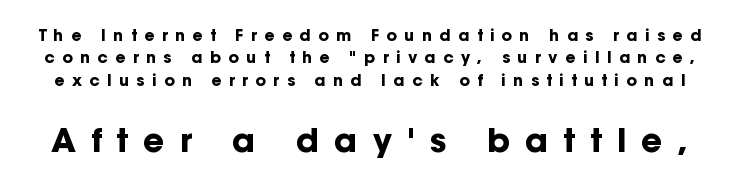
{"serif": "no", "italic": "no", "bold": "yes", "weight": "bold", "width": "normal", "stroke_contrast": "low", "x_height": "medium", "monospaced": "no", "underline": "no", "line_spacing": "normal", "line_spacing_ratio": 1.4, "letter_spacing": "wide", "letter_spacing_em": 0.46, "larger_block": "second", "size_ratio": 2.06, "glyph_px": 33}
